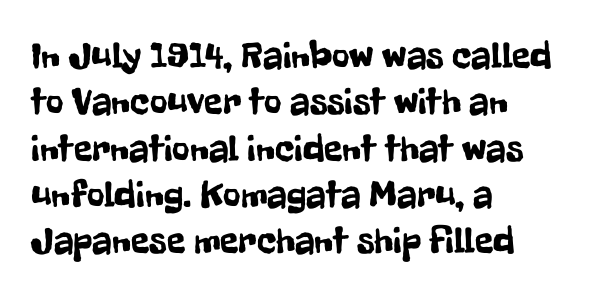
Q: Is the text italic (slanted)? A: No, it is upright.
Q: Is the typeface a serif or a sans-serif typeface? A: Sans-serif.
Q: Is the text underlined? A: No.
Q: How is the paragraph aligned? A: Left-aligned.
Q: Is the spacing between letters normal or unusually wide? A: Normal.
Q: Width (condensed, normal, or wide)? A: Condensed.
Q: Stroke contrast? A: Low.
Q: x-height? A: Medium.
Q: Monospaced? A: No.
